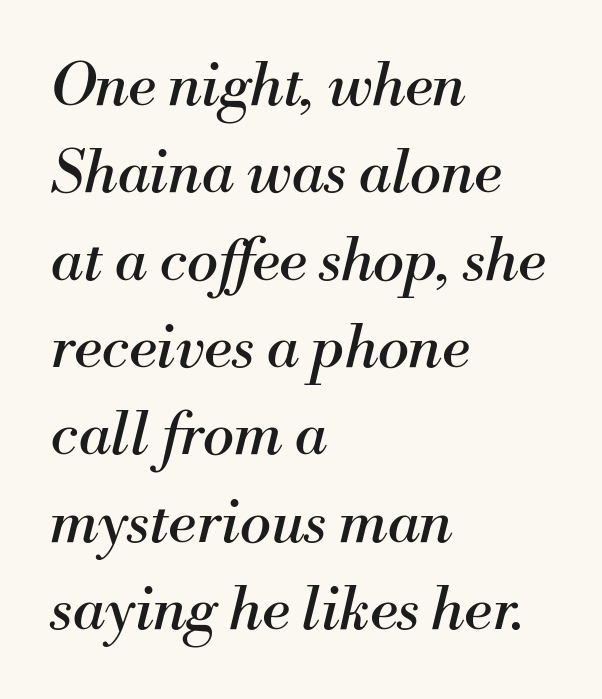
{"serif": "yes", "italic": "yes", "lean": "right", "slant_degrees": 13, "bold": "no", "weight": "regular", "width": "normal", "stroke_contrast": "medium", "x_height": "small", "monospaced": "no", "underline": "no", "align": "left", "line_spacing": "normal", "line_spacing_ratio": 1.48, "letter_spacing": "normal", "letter_spacing_em": 0.0, "glyph_px": 59}
